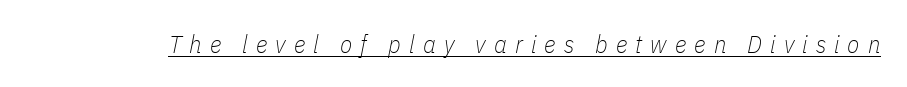
Q: Is the text bold? A: No.
Q: Is the text italic (slanted)? A: Yes, it leans right by about 11 degrees.
Q: Is the text underlined? A: Yes.
Q: Is the spacing between letters normal or unusually wide? A: Unusually wide.
